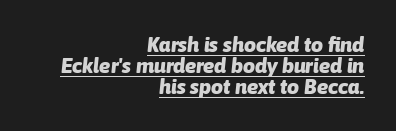
The image shows 21 px bold type, italic (leaning right); set right-aligned, tight line spacing (1.0x), normal letter spacing, underlined.
